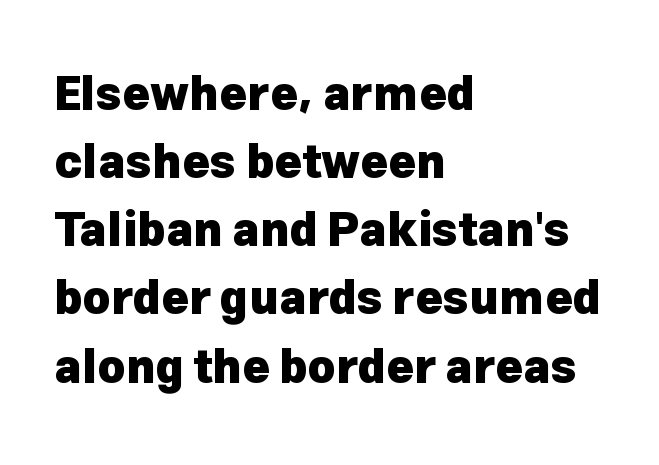
Compared with an ordinary text face, these strokes are far heavier — a full bold. The text was rendered using a sans face with plain stroke endings. All the whitespace from short lines collects on the right. The type sits square on the baseline with zero lean. The rendering uses a moderate line-height, typical for paragraphs.
